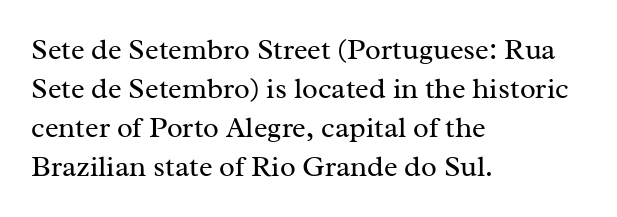
{"serif": "yes", "italic": "no", "bold": "no", "weight": "regular", "width": "normal", "stroke_contrast": "medium", "x_height": "medium", "monospaced": "no", "underline": "no", "align": "left", "line_spacing": "normal", "line_spacing_ratio": 1.35, "letter_spacing": "normal", "letter_spacing_em": 0.0, "glyph_px": 29}
